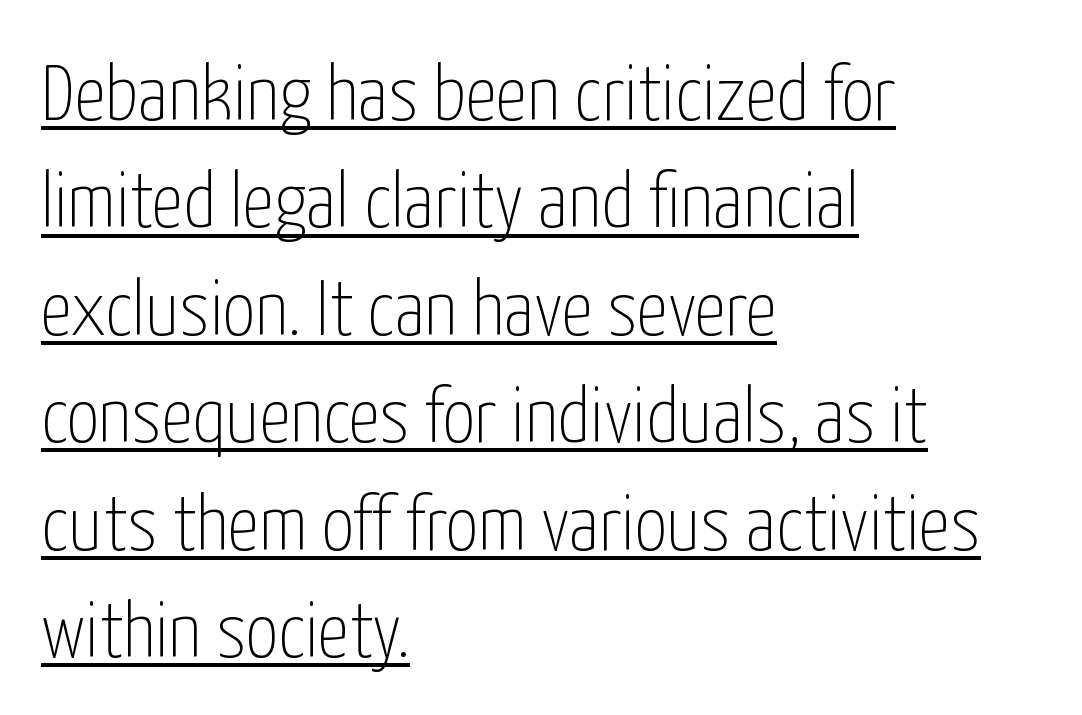
Q: Is the text bold? A: No.
Q: Is the text italic (slanted)? A: No, it is upright.
Q: Is the typeface a serif or a sans-serif typeface? A: Sans-serif.
Q: Is the text underlined? A: Yes.
Q: How is the paragraph aligned? A: Left-aligned.
Q: Is the spacing between letters normal or unusually wide? A: Normal.
Q: Is the spacing between lines tight, normal or loose? A: Normal.
Q: Width (condensed, normal, or wide)? A: Condensed.
Q: Stroke contrast? A: Low.
Q: x-height? A: Medium.
Q: Monospaced? A: No.
